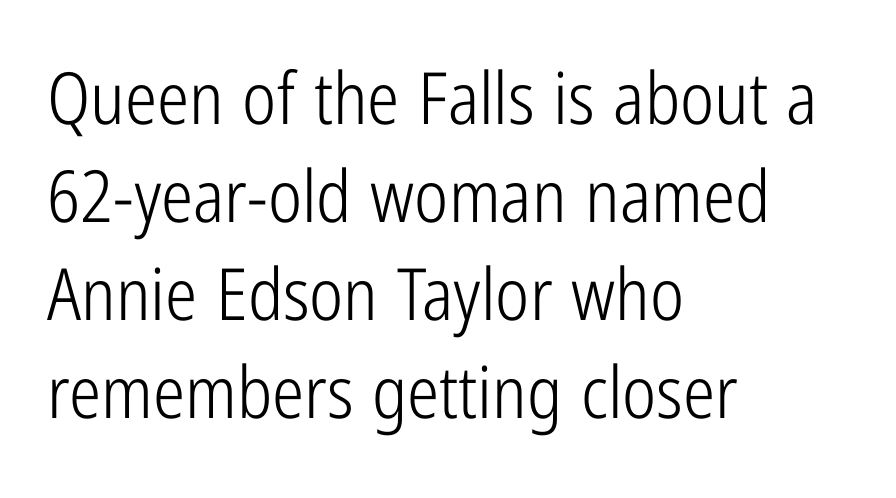
Every character sits straight up, as roman type does. This sample uses a sans-serif face. Vertical spacing — default. This sample is left-justified, so line endings fall wherever the words run out. Weight: not bold — regular or lighter.
